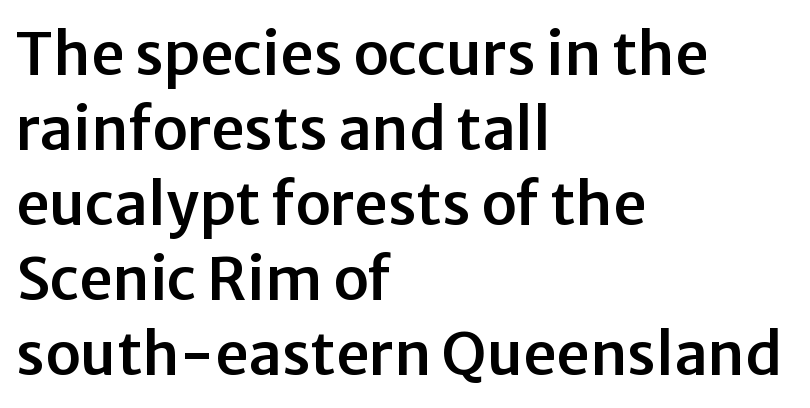
Just letters on the line, the space beneath them empty. The typography opts for an upright posture over an oblique one. Here the designer chose a conventional face with non-uniform glyph widths. Font category for this specimen: sans-serif.
